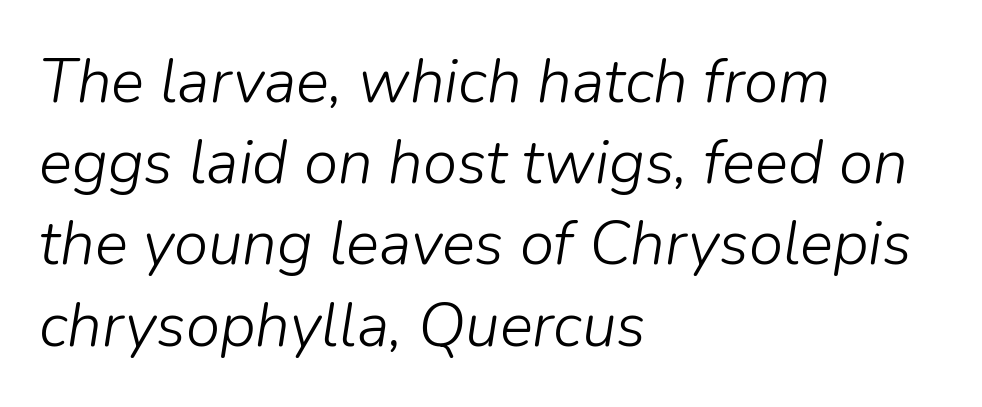
The image shows 62 px light type, italic (leaning right); set left-aligned, normal line spacing (1.31x), normal letter spacing, not underlined; low stroke contrast and a medium x-height.
